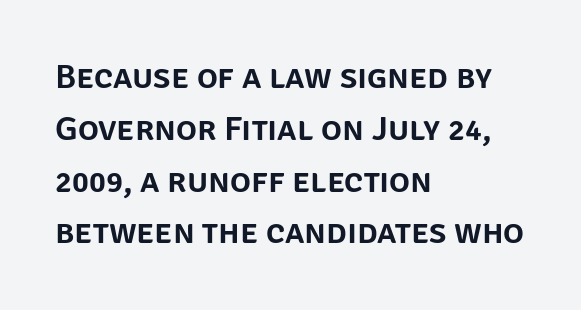
{"serif": "no", "italic": "no", "width": "normal", "stroke_contrast": "low", "x_height": "large", "monospaced": "no", "underline": "no", "align": "left", "line_spacing": "normal", "line_spacing_ratio": 1.48, "letter_spacing": "normal", "letter_spacing_em": 0.0, "glyph_px": 35}
